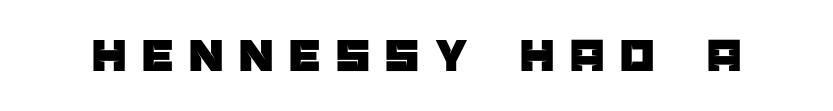
The image shows 49 px sans-serif type, upright; set unusually wide letter spacing (+0.32 em), not underlined; low stroke contrast and a large x-height.
